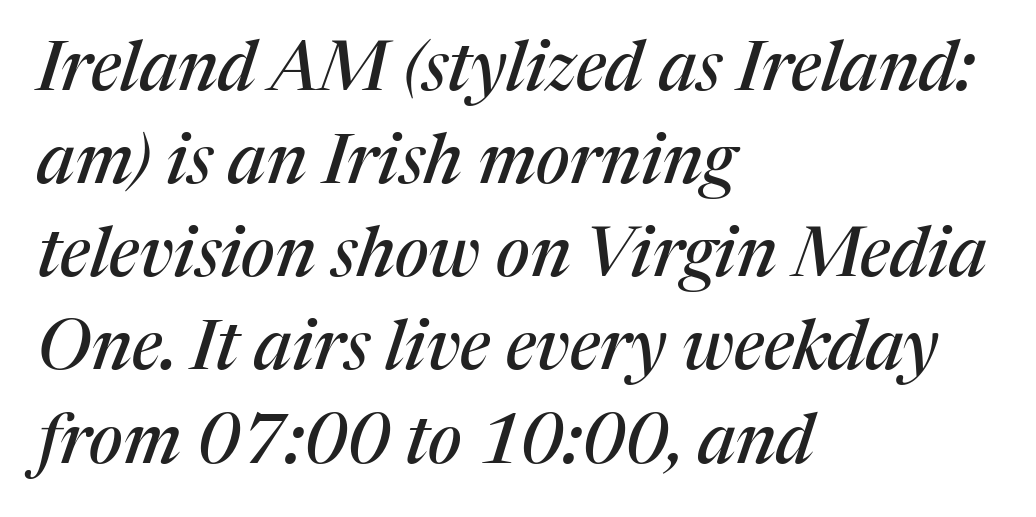
The space directly below the letters is spotless. The line texture is even and compact thanks to regular tracking. Typographically, this falls in the serif category. Each letter keeps its own natural width here, so spacing adapts to shape. The lettering tilts uniformly, giving the passage an italic look.
